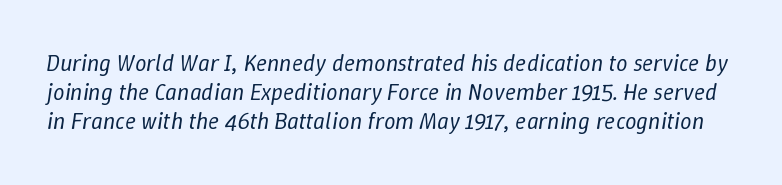
The image shows 23 px text type, italic (leaning right); set normal line spacing (1.27x), normal letter spacing, not underlined.
